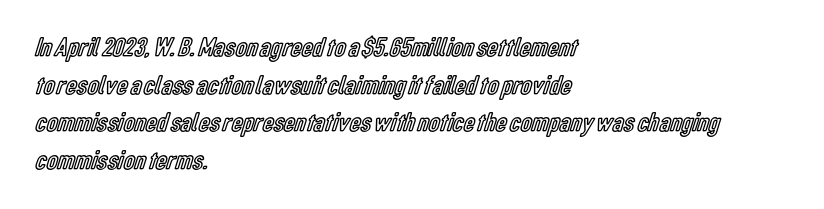
Plain, unruled lines of type. The lines in this sample share a left origin and differ only in where they stop. Letter spacing: default. If you measured baseline to baseline, you'd find a middling distance.
